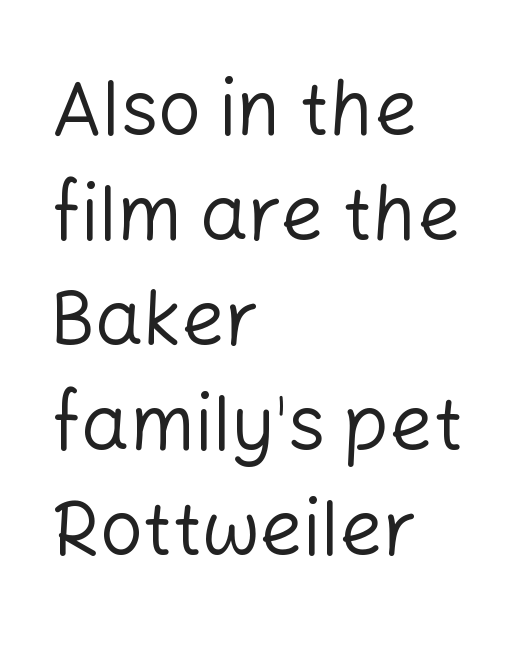
The image shows 76 px regular-weight sans-serif type, upright; set left-aligned, normal line spacing (1.38x), normal letter spacing, not underlined; low stroke contrast and a medium x-height.
